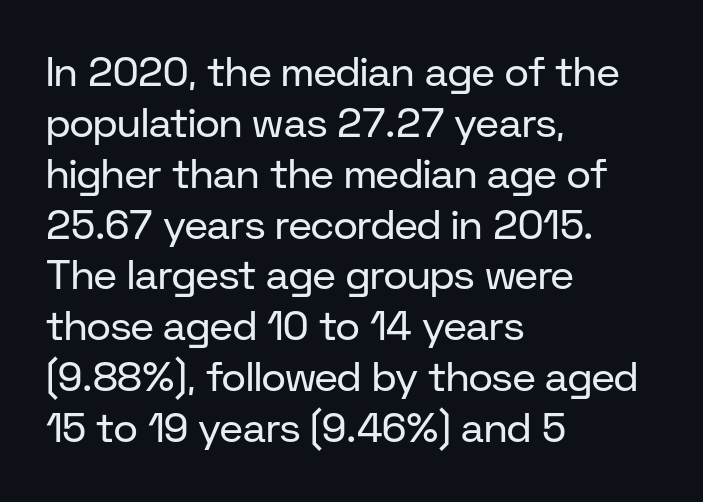
The paragraph has a hard left edge and a soft right edge. Caption: standard tracking, unaltered. Does the type have serifs? No, each stem ends abruptly. You could not count columns in this text — the font is proportionally spaced.
